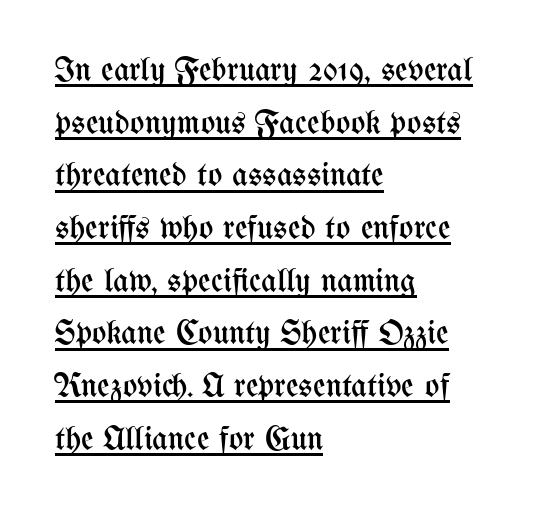
Nothing unusual about the tracking: characters are spaced as the font intends. Like a heading marked for emphasis, these lines bear an underscore. Bold? No — there's no thickening of the strokes. Line starts are locked; line ends wander.
